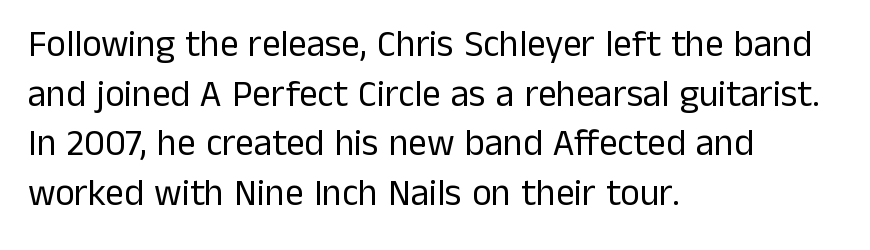
{"serif": "no", "italic": "no", "bold": "no", "weight": "regular", "width": "normal", "stroke_contrast": "low", "x_height": "medium", "monospaced": "no", "underline": "no", "align": "left", "line_spacing": "normal", "line_spacing_ratio": 1.34, "letter_spacing": "normal", "letter_spacing_em": 0.0, "glyph_px": 37}
